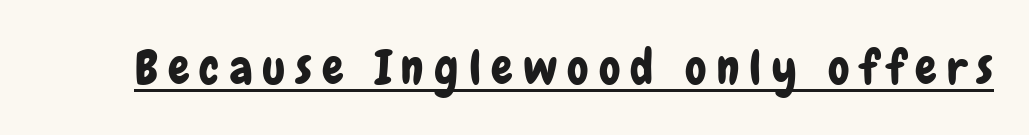
The image shows 48 px condensed sans-serif type, upright; set unusually wide letter spacing (+0.21 em), underlined; low stroke contrast and a medium x-height.
